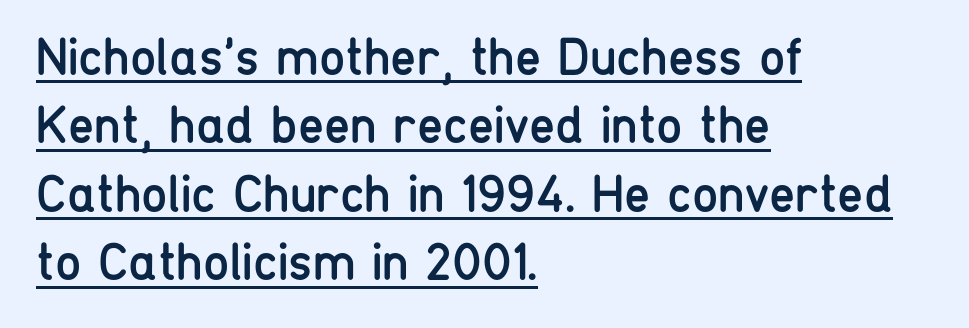
{"serif": "no", "italic": "no", "bold": "no", "weight": "regular", "width": "condensed", "stroke_contrast": "low", "x_height": "medium", "monospaced": "no", "underline": "yes", "align": "left", "line_spacing": "normal", "line_spacing_ratio": 1.29, "letter_spacing": "normal", "letter_spacing_em": 0.0, "glyph_px": 53}
